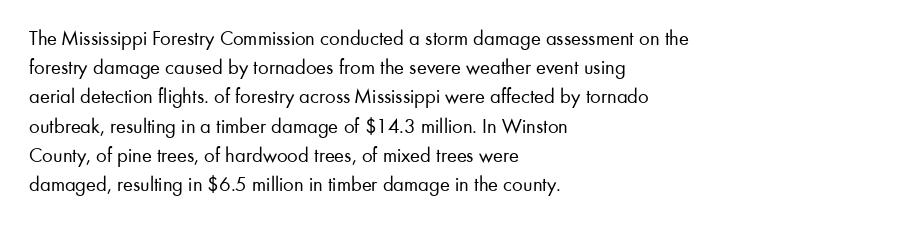
Q: Is the text bold? A: No.
Q: Is the text italic (slanted)? A: No, it is upright.
Q: Is the text underlined? A: No.
Q: How is the paragraph aligned? A: Left-aligned.
Q: Is the spacing between letters normal or unusually wide? A: Normal.
Q: Is the spacing between lines tight, normal or loose? A: Normal.
